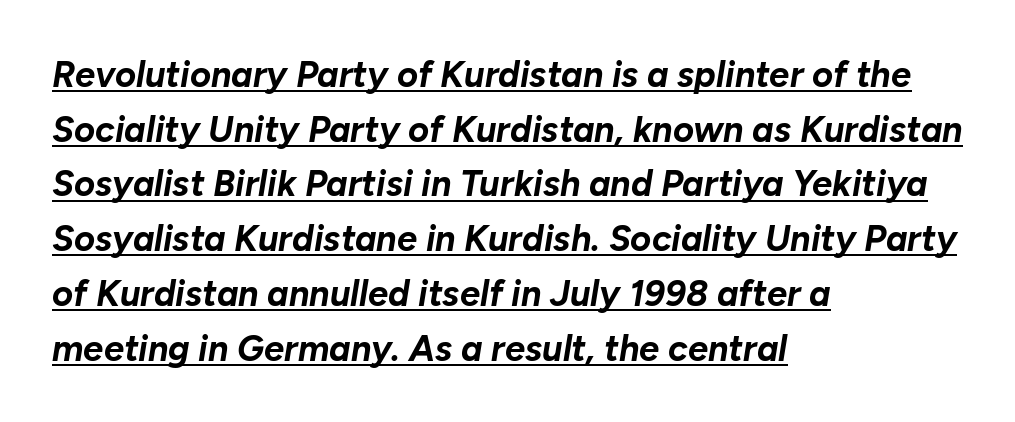
{"italic": "yes", "lean": "right", "slant_degrees": 10, "bold": "yes", "weight": "bold", "width": "normal", "stroke_contrast": "low", "x_height": "medium", "monospaced": "no", "underline": "yes", "align": "left", "line_spacing": "normal", "line_spacing_ratio": 1.52, "letter_spacing": "normal", "letter_spacing_em": 0.0, "glyph_px": 36}
